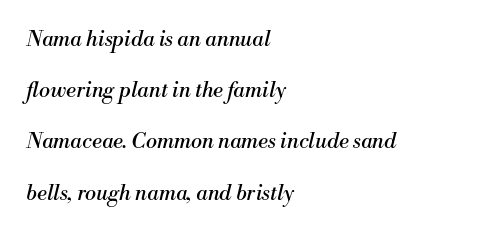
Reading down the block, your eye returns to a fixed left position each line. The whole block is typeset with a tilt. Regarding leading, the lines here are spaced well apart. Beneath every word, the page is bare.
